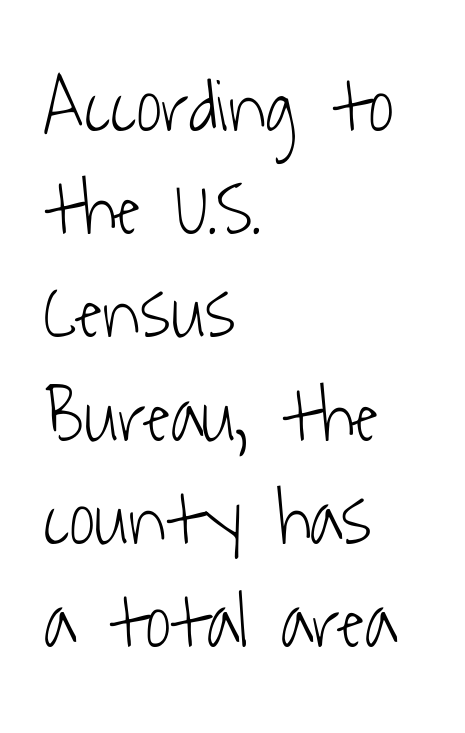
Think of a printed novel: that variable character pitch is what you see here. The zone under the glyphs is completely vacant. This rendering uses left alignment, leaving the right contour irregular. Caption: standard tracking, unaltered. This reads as an unemphasized weight, regular at the heaviest.
